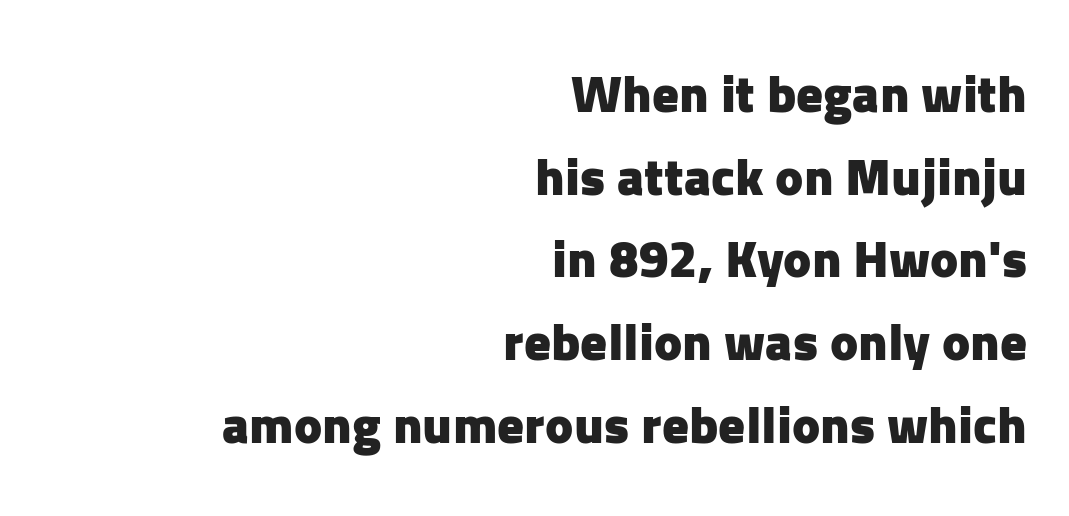
The image shows 53 px heavy sans-serif type, upright; set right-aligned, normal line spacing (1.56x), normal letter spacing, not underlined; low stroke contrast and a medium x-height.
